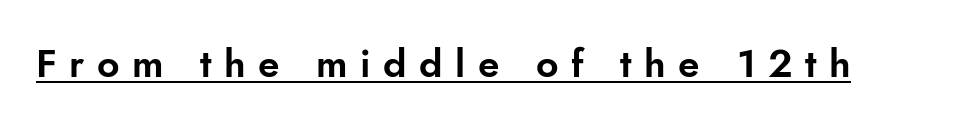
The image shows 39 px sans-serif type, upright; set unusually wide letter spacing (+0.32 em), underlined; low stroke contrast and a small x-height.
